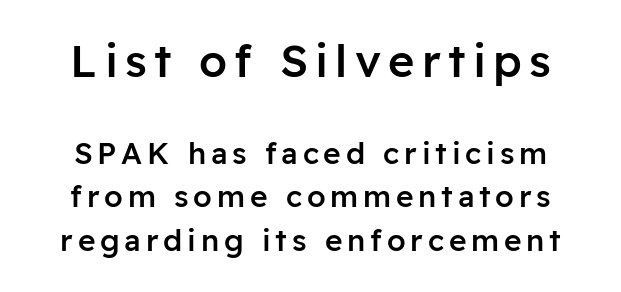
Q: Is the text bold? A: Semi-bold.
Q: Is the text italic (slanted)? A: No, it is upright.
Q: Is the typeface a serif or a sans-serif typeface? A: Sans-serif.
Q: Is the text underlined? A: No.
Q: Is the spacing between lines tight, normal or loose? A: Normal.
Q: Which block of text is set in a larger size, the first (top) or the second (bottom)? A: The first (top) one.
Q: Width (condensed, normal, or wide)? A: Normal.
Q: Stroke contrast? A: Low.
Q: x-height? A: Medium.
Q: Monospaced? A: No.
